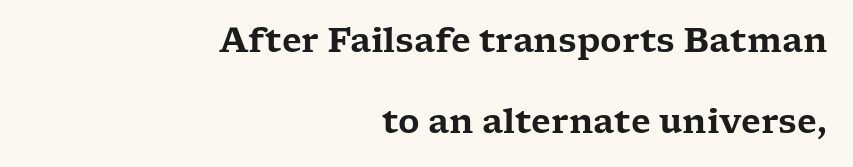
Q: Is the text italic (slanted)? A: No, it is upright.
Q: Is the typeface a serif or a sans-serif typeface? A: Serif.
Q: Is the text underlined? A: No.
Q: How is the paragraph aligned? A: Right-aligned.
Q: Is the spacing between letters normal or unusually wide? A: Normal.
Q: Is the spacing between lines tight, normal or loose? A: Loose.
Q: Width (condensed, normal, or wide)? A: Wide.
Q: Stroke contrast? A: Low.
Q: x-height? A: Medium.
Q: Monospaced? A: No.
